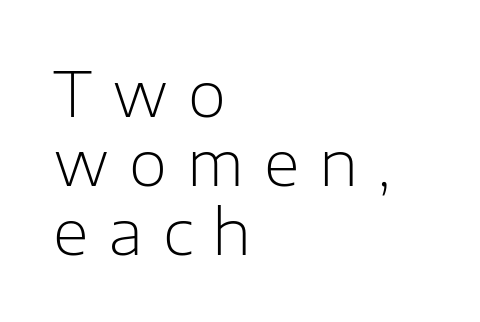
The image shows 62 px light sans-serif type, upright; set left-aligned, tight line spacing (1.11x), unusually wide letter spacing (+0.32 em), not underlined; low stroke contrast and a medium x-height.
